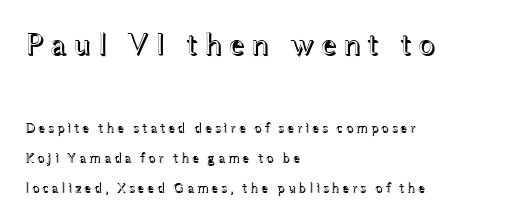
Q: Is the text italic (slanted)? A: No, it is upright.
Q: Is the text underlined? A: No.
Q: How is the paragraph aligned? A: Left-aligned.
Q: Is the spacing between lines tight, normal or loose? A: Loose.
Q: Which block of text is set in a larger size, the first (top) or the second (bottom)? A: The first (top) one.
Q: Width (condensed, normal, or wide)? A: Wide.
Q: x-height? A: Medium.
Q: Monospaced? A: No.
